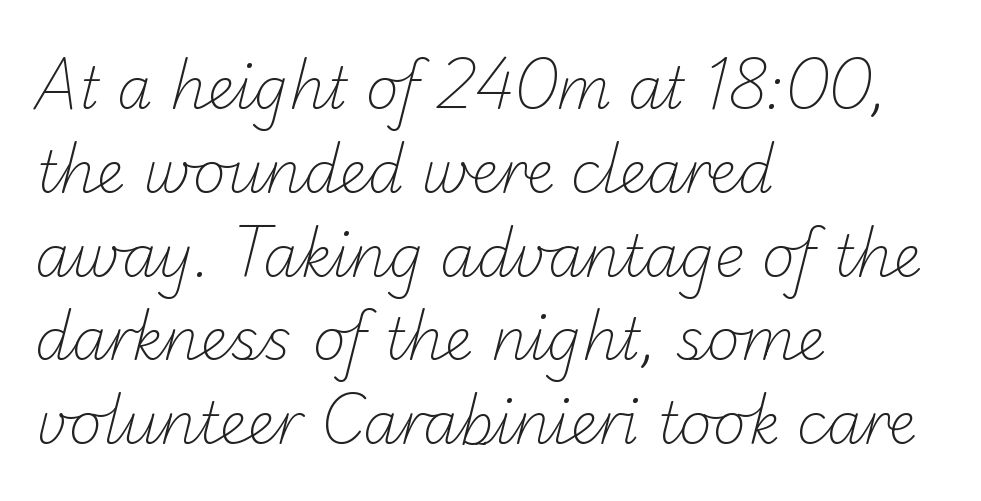
{"serif": "no", "bold": "no", "weight": "light", "width": "normal", "stroke_contrast": "low", "x_height": "small", "monospaced": "no", "underline": "no", "align": "left", "line_spacing": "normal", "line_spacing_ratio": 1.47, "letter_spacing": "normal", "letter_spacing_em": 0.0, "glyph_px": 57}
